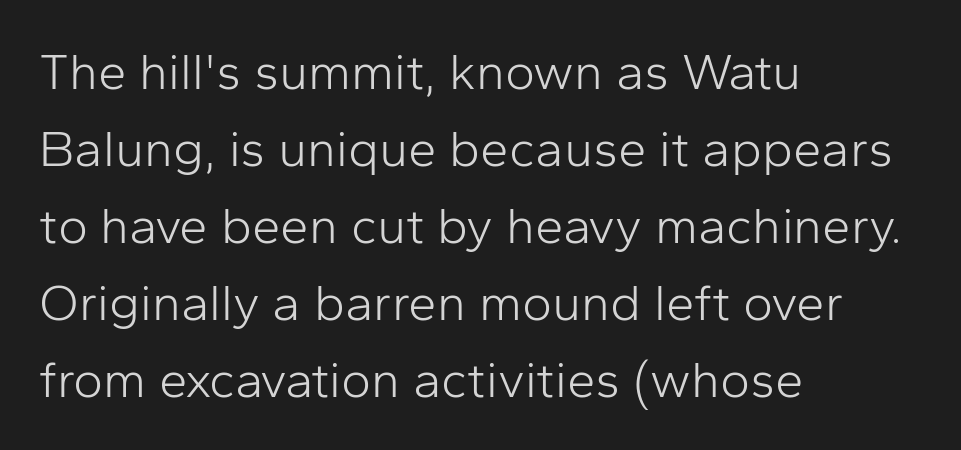
Designer's note — italics off, roman on. The string is rendered with underlining switched off. Note the varied advance widths — an 'i' is clearly narrower than an 'm'. The rendering shows plain stroke endings on the letterforms — a sans-serif design. Stems and bowls with no extra thickness — not bold. In terms of letterspacing, this is plain default setting.
